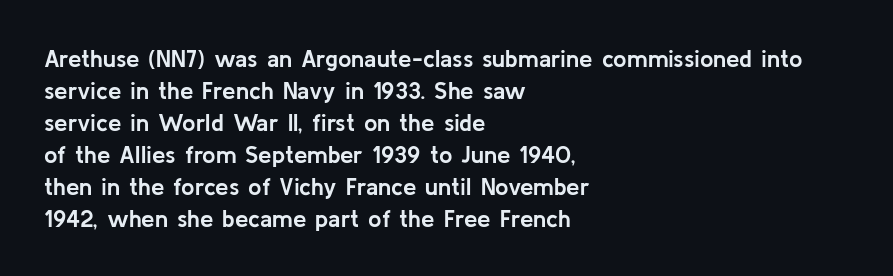
The image shows 24 px bold type, upright; set left-aligned, normal line spacing (1.33x), normal letter spacing, not underlined.
